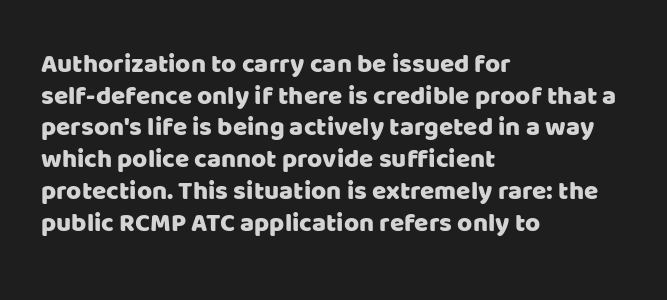
{"italic": "no", "underline": "no", "align": "left", "line_spacing_ratio": 1.22, "letter_spacing": "normal", "letter_spacing_em": 0.0, "glyph_px": 26}
